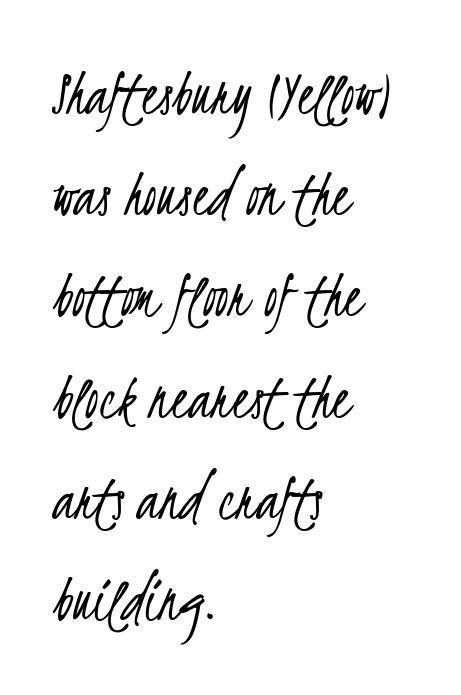
Q: Is the text bold? A: No.
Q: Is the typeface a serif or a sans-serif typeface? A: Sans-serif.
Q: Is the text underlined? A: No.
Q: How is the paragraph aligned? A: Left-aligned.
Q: Is the spacing between letters normal or unusually wide? A: Normal.
Q: Is the spacing between lines tight, normal or loose? A: Normal.
Q: Width (condensed, normal, or wide)? A: Condensed.
Q: Stroke contrast? A: Low.
Q: x-height? A: Small.
Q: Monospaced? A: No.
